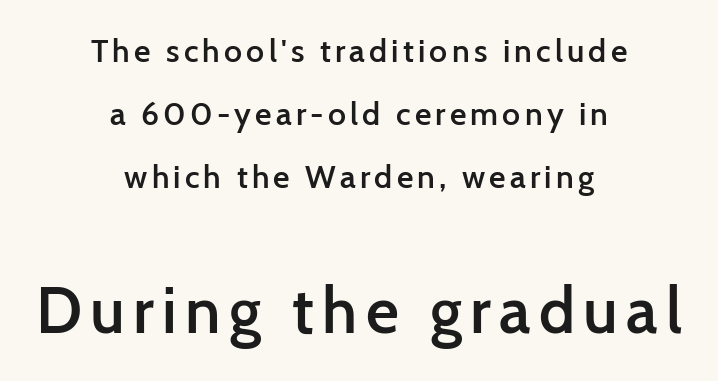
Size hierarchy here favors the trailing block over the leading one. In terms of leading, this rendering errs on the spacious side. The typesetter chose a symmetrical, centered arrangement here. Varying glyph widths throughout — classic text-font behaviour. Just letters on the line, the space beneath them empty. The rendering shows plain stroke endings on the letterforms — a sans-serif design.
